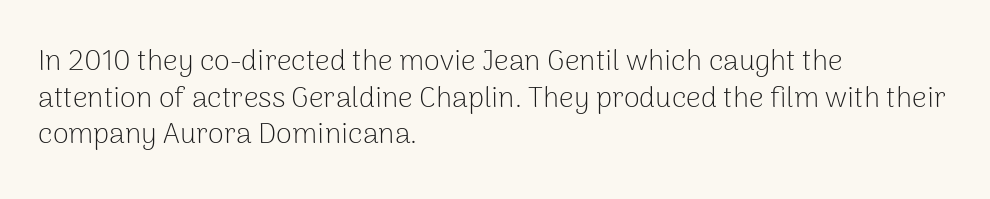
{"serif": "no", "italic": "no", "bold": "no", "weight": "light", "width": "normal", "stroke_contrast": "low", "x_height": "medium", "monospaced": "no", "underline": "no", "align": "left", "line_spacing": "normal", "line_spacing_ratio": 1.26, "letter_spacing": "normal", "letter_spacing_em": 0.0, "glyph_px": 29}
